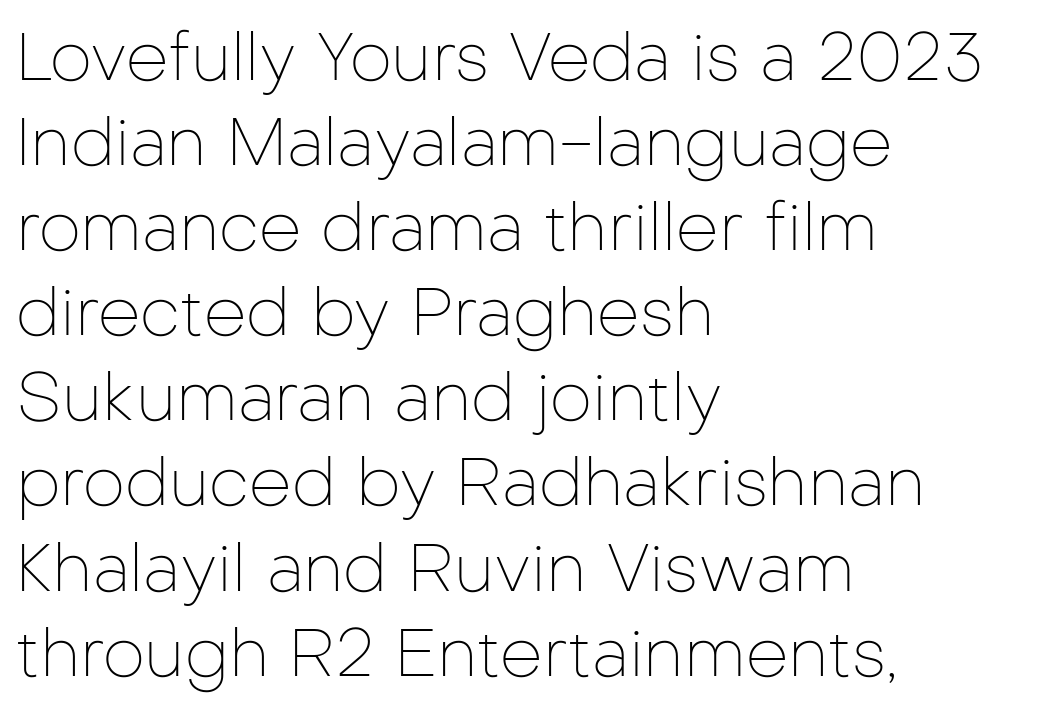
The image shows 67 px thin sans-serif type, upright; set left-aligned, normal line spacing (1.27x), normal letter spacing, not underlined; low stroke contrast and a medium x-height.
